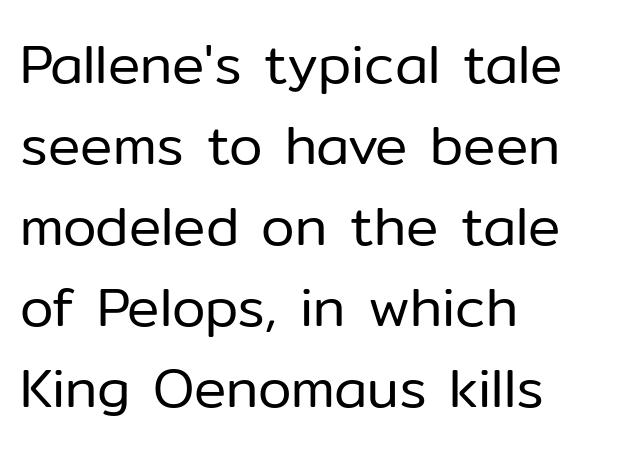
The image shows 54 px regular-weight sans-serif type, upright; set left-aligned, normal line spacing (1.5x), normal letter spacing, not underlined; low stroke contrast and a medium x-height.
